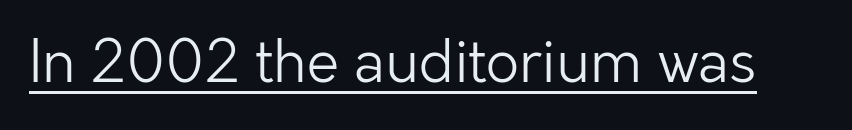
The image shows 58 px light sans-serif type, upright; set normal letter spacing, underlined; low stroke contrast and a medium x-height.
